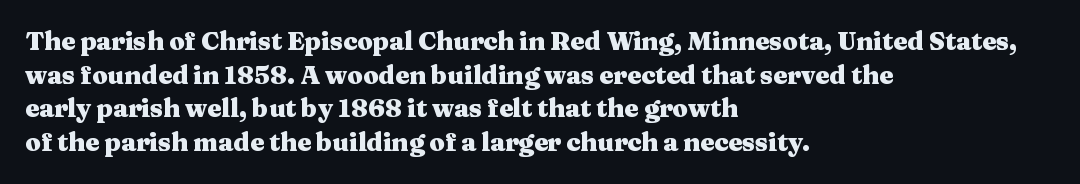
Students, note that the glyphs here touch the page at normal intervals. Chunky letters — that's bold for sure. Descenders are the only things crossing below the line. Notice how the passage keeps a crisp vertical edge on the left only.
